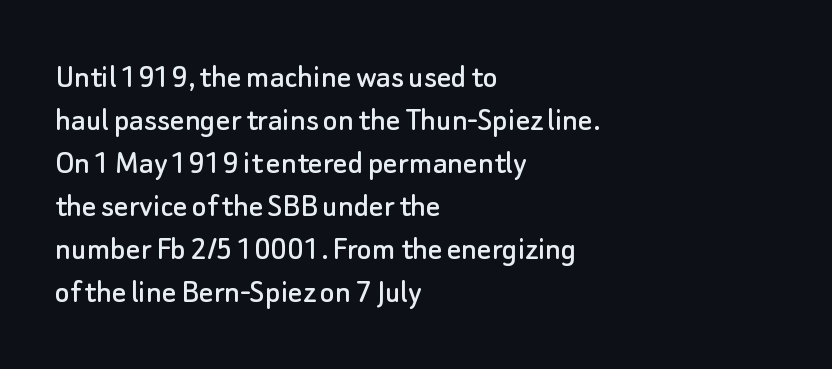
{"serif": "no", "italic": "no", "width": "normal", "stroke_contrast": "low", "x_height": "small", "monospaced": "no", "underline": "no", "align": "left", "line_spacing_ratio": 1.23, "letter_spacing": "normal", "letter_spacing_em": 0.0, "glyph_px": 35}
